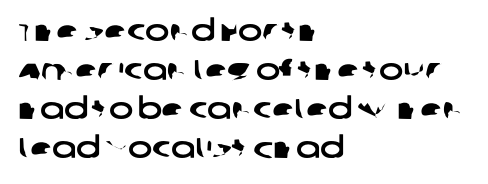
The image shows 29 px wide sans-serif type; set left-aligned, normal line spacing (1.35x), normal letter spacing, not underlined; low stroke contrast and a large x-height.
